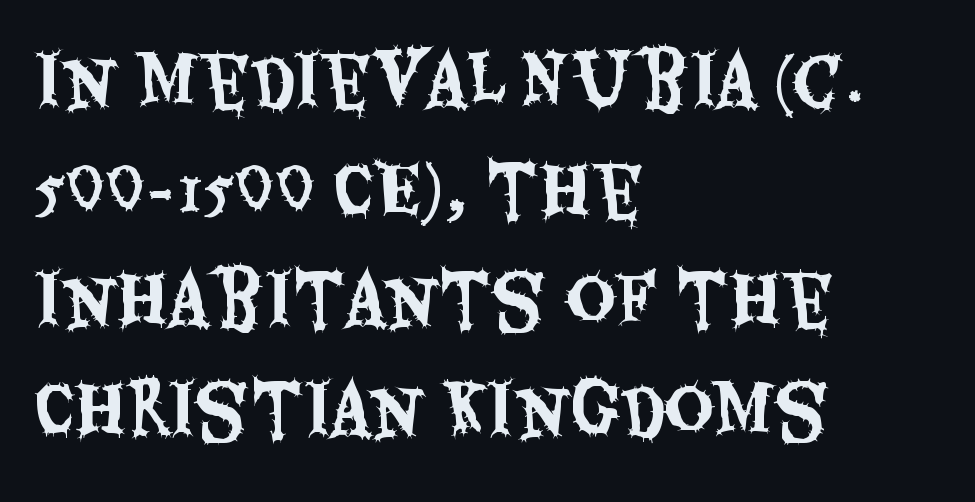
The image shows 69 px condensed sans-serif type, upright; set left-aligned, normal line spacing (1.59x), normal letter spacing, not underlined; medium stroke contrast and a large x-height.
